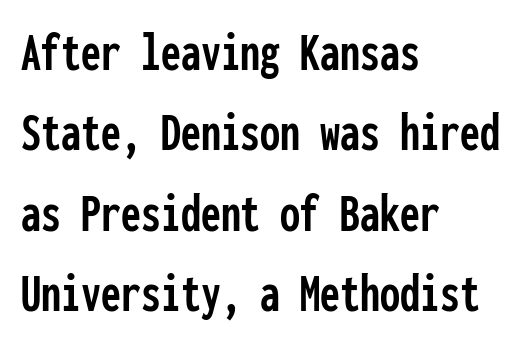
{"serif": "no", "italic": "no", "width": "condensed", "stroke_contrast": "low", "x_height": "medium", "monospaced": "yes", "underline": "no", "align": "left", "line_spacing": "normal", "line_spacing_ratio": 1.41, "letter_spacing": "normal", "letter_spacing_em": 0.0, "glyph_px": 57}
